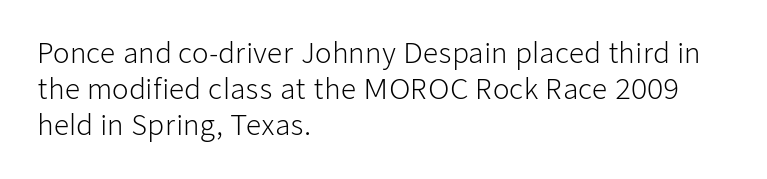
{"italic": "no", "bold": "no", "underline": "no", "align": "left", "line_spacing": "normal", "line_spacing_ratio": 1.33, "letter_spacing": "normal", "letter_spacing_em": 0.0, "glyph_px": 27}
